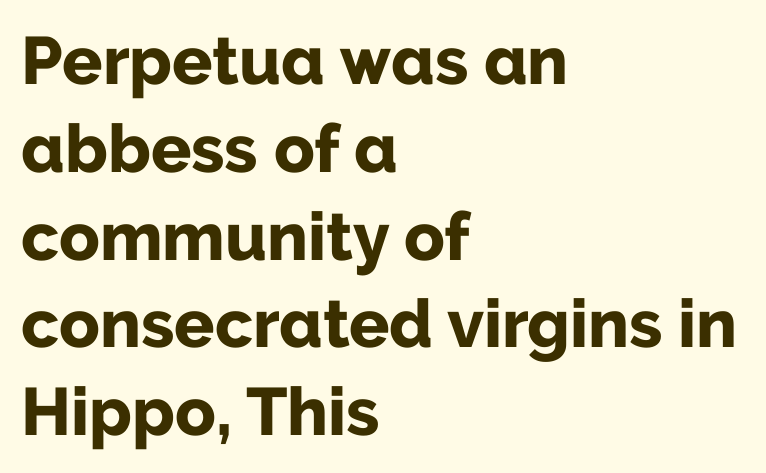
Q: Is the text bold? A: Yes.
Q: Is the text italic (slanted)? A: No, it is upright.
Q: Is the typeface a serif or a sans-serif typeface? A: Sans-serif.
Q: Is the text underlined? A: No.
Q: How is the paragraph aligned? A: Left-aligned.
Q: Is the spacing between letters normal or unusually wide? A: Normal.
Q: Is the spacing between lines tight, normal or loose? A: Normal.
Q: Width (condensed, normal, or wide)? A: Normal.
Q: Stroke contrast? A: Low.
Q: x-height? A: Medium.
Q: Monospaced? A: No.
